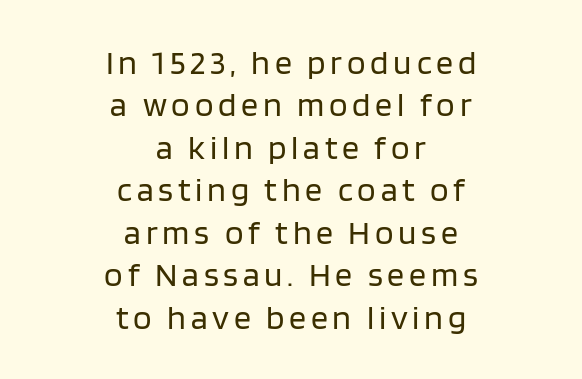
{"serif": "no", "italic": "no", "bold": "no", "weight": "regular", "width": "normal", "stroke_contrast": "low", "x_height": "large", "monospaced": "no", "underline": "no", "align": "center", "line_spacing": "normal", "line_spacing_ratio": 1.25, "glyph_px": 34}
